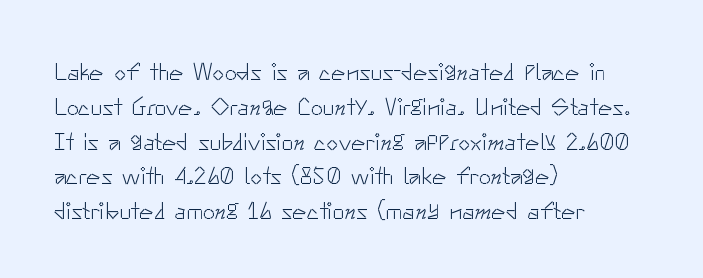
The image shows 24 px text type, upright; set left-aligned, normal line spacing (1.45x), normal letter spacing, not underlined.
